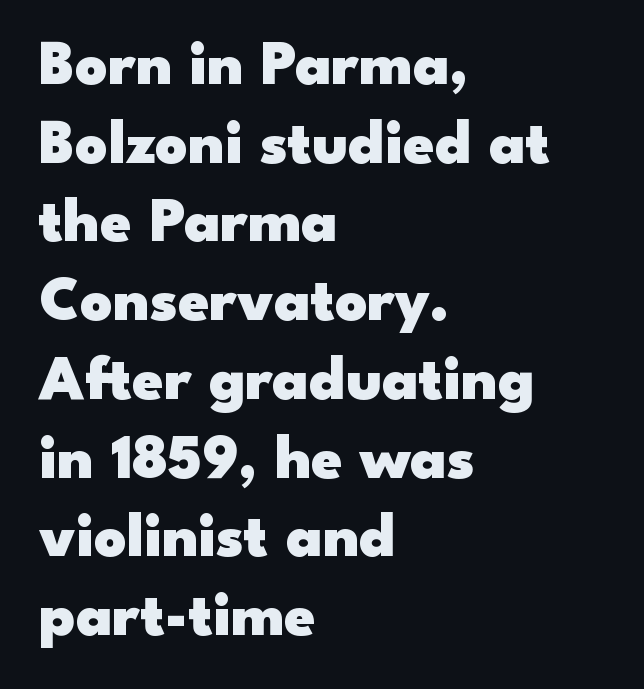
The image shows 63 px heavy, wide sans-serif type, upright; set left-aligned, normal line spacing (1.25x), normal letter spacing, not underlined; low stroke contrast and a small x-height.
